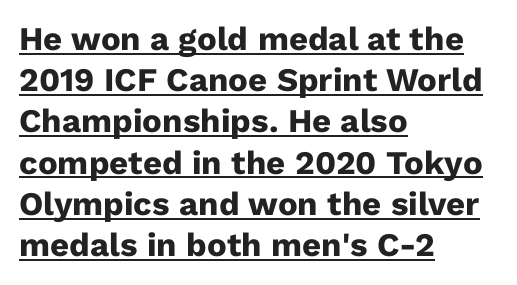
Q: Is the text bold? A: Yes.
Q: Is the text italic (slanted)? A: No, it is upright.
Q: Is the typeface a serif or a sans-serif typeface? A: Sans-serif.
Q: Is the text underlined? A: Yes.
Q: How is the paragraph aligned? A: Left-aligned.
Q: Is the spacing between letters normal or unusually wide? A: Normal.
Q: Is the spacing between lines tight, normal or loose? A: Normal.
Q: Width (condensed, normal, or wide)? A: Normal.
Q: Stroke contrast? A: Low.
Q: x-height? A: Medium.
Q: Monospaced? A: No.
